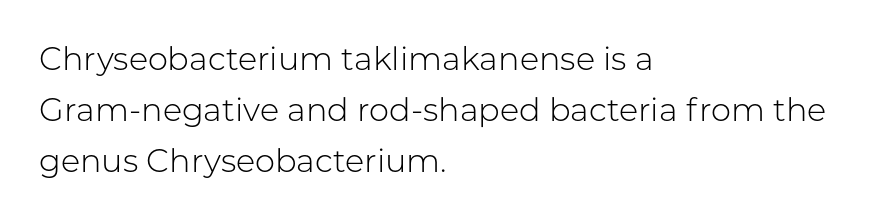
Q: Is the text bold? A: No.
Q: Is the text italic (slanted)? A: No, it is upright.
Q: Is the typeface a serif or a sans-serif typeface? A: Sans-serif.
Q: Is the text underlined? A: No.
Q: How is the paragraph aligned? A: Left-aligned.
Q: Is the spacing between letters normal or unusually wide? A: Normal.
Q: Is the spacing between lines tight, normal or loose? A: Normal.
Q: Width (condensed, normal, or wide)? A: Normal.
Q: Stroke contrast? A: Low.
Q: x-height? A: Medium.
Q: Monospaced? A: No.
